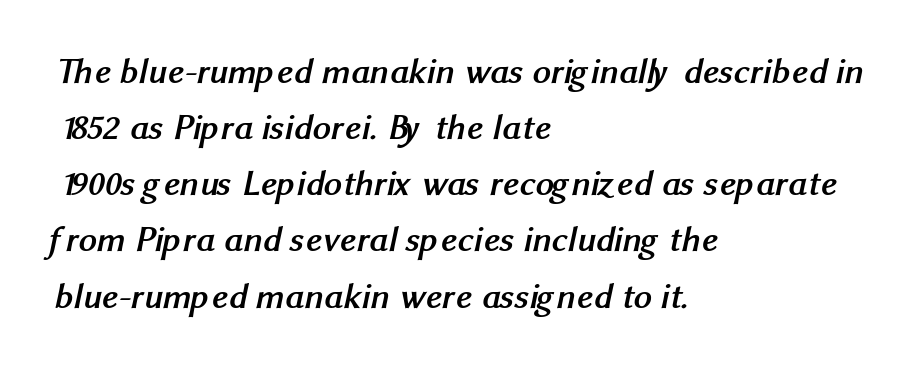
Q: Is the text bold? A: Yes.
Q: Is the typeface a serif or a sans-serif typeface? A: Sans-serif.
Q: Is the text underlined? A: No.
Q: How is the paragraph aligned? A: Left-aligned.
Q: Is the spacing between letters normal or unusually wide? A: Normal.
Q: Is the spacing between lines tight, normal or loose? A: Normal.
Q: Width (condensed, normal, or wide)? A: Normal.
Q: Stroke contrast? A: Medium.
Q: x-height? A: Medium.
Q: Monospaced? A: No.
